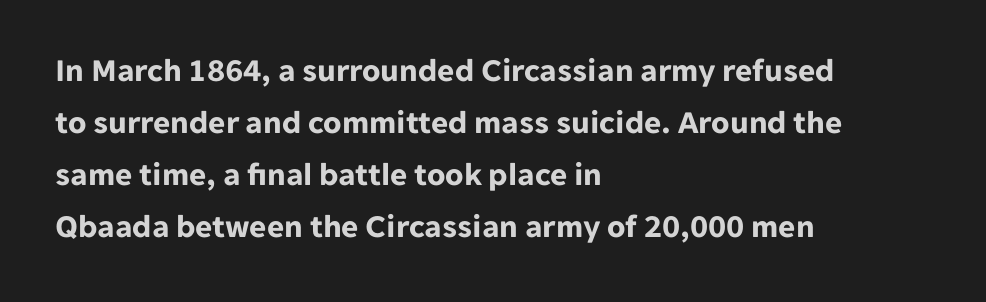
Q: Is the text bold? A: Yes.
Q: Is the text italic (slanted)? A: No, it is upright.
Q: Is the typeface a serif or a sans-serif typeface? A: Sans-serif.
Q: Is the text underlined? A: No.
Q: How is the paragraph aligned? A: Left-aligned.
Q: Is the spacing between letters normal or unusually wide? A: Normal.
Q: Is the spacing between lines tight, normal or loose? A: Normal.
Q: Width (condensed, normal, or wide)? A: Normal.
Q: Stroke contrast? A: Low.
Q: x-height? A: Medium.
Q: Monospaced? A: No.
